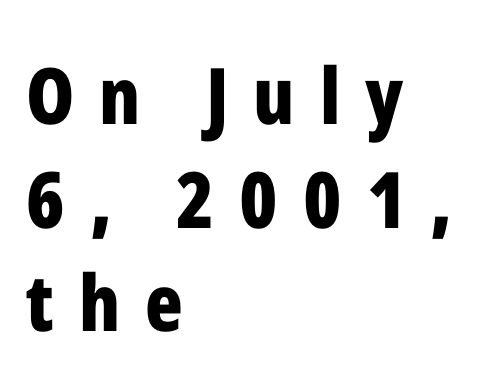
Q: Is the text bold? A: Yes.
Q: Is the text italic (slanted)? A: No, it is upright.
Q: Is the typeface a serif or a sans-serif typeface? A: Sans-serif.
Q: Is the text underlined? A: No.
Q: How is the paragraph aligned? A: Left-aligned.
Q: Is the spacing between letters normal or unusually wide? A: Unusually wide.
Q: Is the spacing between lines tight, normal or loose? A: Normal.
Q: Width (condensed, normal, or wide)? A: Condensed.
Q: Stroke contrast? A: Low.
Q: x-height? A: Medium.
Q: Monospaced? A: No.
